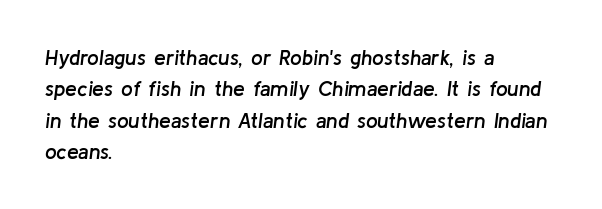
{"italic": "yes", "lean": "right", "slant_degrees": 8, "bold": "semi", "underline": "no", "align": "left", "line_spacing": "normal", "line_spacing_ratio": 1.49, "letter_spacing": "normal", "letter_spacing_em": 0.0, "glyph_px": 21}
